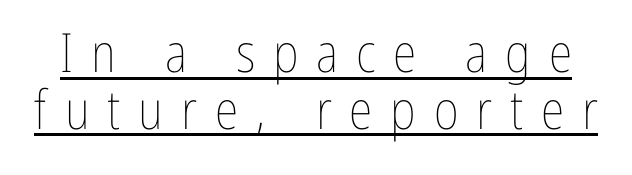
{"italic": "no", "bold": "no", "weight": "thin", "width": "condensed", "stroke_contrast": "low", "x_height": "medium", "monospaced": "no", "underline": "yes", "line_spacing": "tight", "line_spacing_ratio": 1.05, "letter_spacing": "wide", "letter_spacing_em": 0.33, "glyph_px": 54}
